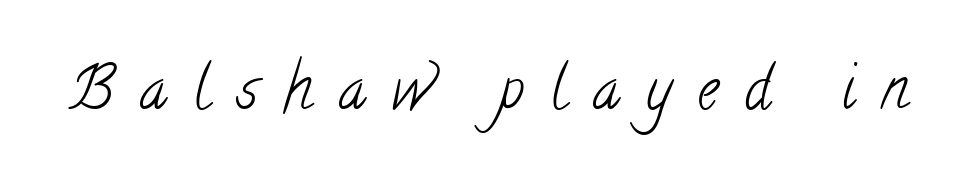
You could only call the tracking loose — the letters float apart. A typesetter would call this proportional, since set widths differ per character. Yep, those are serifs on the letters. The glyphs are unaccompanied by any horizontal stroke below them.
